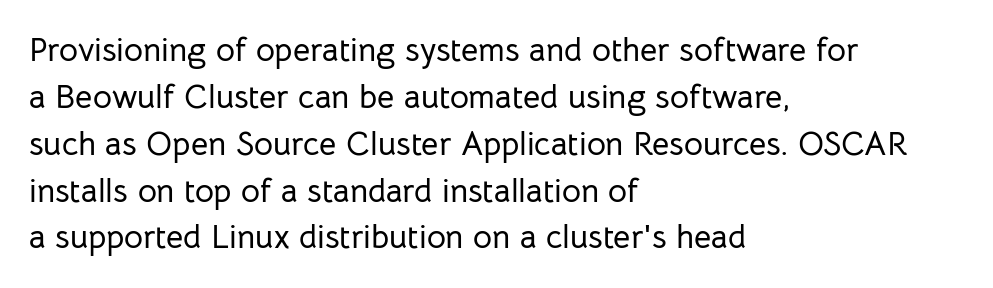
Q: Is the text italic (slanted)? A: No, it is upright.
Q: Is the typeface a serif or a sans-serif typeface? A: Sans-serif.
Q: Is the text underlined? A: No.
Q: How is the paragraph aligned? A: Left-aligned.
Q: Is the spacing between letters normal or unusually wide? A: Normal.
Q: Is the spacing between lines tight, normal or loose? A: Normal.
Q: Width (condensed, normal, or wide)? A: Normal.
Q: Stroke contrast? A: Low.
Q: x-height? A: Medium.
Q: Monospaced? A: No.
